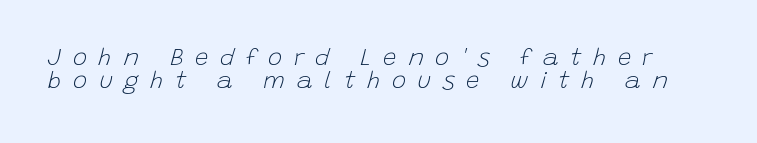
Q: Is the text bold? A: No.
Q: Is the text italic (slanted)? A: Yes, it leans right by about 15 degrees.
Q: Is the text underlined? A: No.
Q: Is the spacing between letters normal or unusually wide? A: Unusually wide.
Q: Is the spacing between lines tight, normal or loose? A: Tight.
